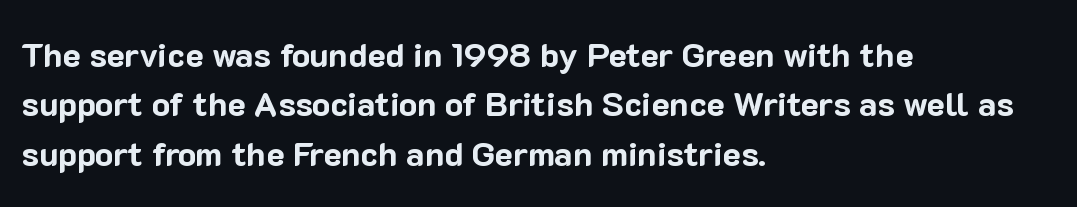
Caption: standard tracking, unaltered. Compared with a centered layout, this one pins lines to the left instead. Type style note: lacks serifs. No word sits above an underline. The rendering uses a bold face; every stroke is thick and dark. Looks like regular typesetting: each glyph gets only the width it needs.
